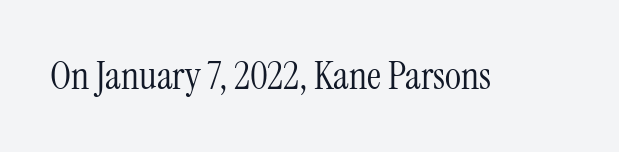
The glyphs in this specimen are seriffed. You can tell it's not italic because the verticals are truly vertical. Here the designer chose a conventional face with non-uniform glyph widths. Heft: none added — not bold. Tracking here is standard; glyphs follow each other at the usual distance.
